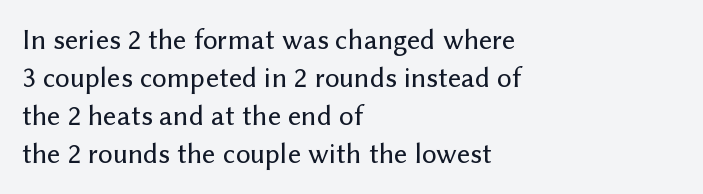
{"serif": "no", "italic": "no", "width": "normal", "stroke_contrast": "low", "x_height": "medium", "monospaced": "no", "underline": "no", "align": "left", "line_spacing": "normal", "line_spacing_ratio": 1.31, "letter_spacing": "normal", "letter_spacing_em": 0.0, "glyph_px": 29}
